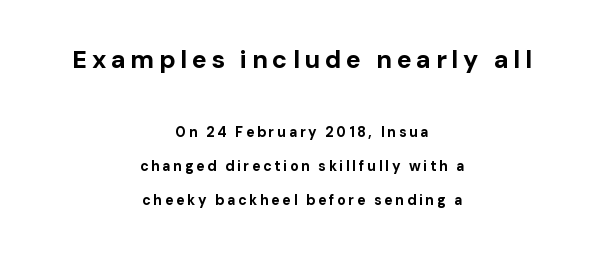
Q: Is the text bold? A: Yes.
Q: Is the text italic (slanted)? A: No, it is upright.
Q: Is the text underlined? A: No.
Q: How is the paragraph aligned? A: Centered.
Q: Is the spacing between lines tight, normal or loose? A: Loose.
Q: Which block of text is set in a larger size, the first (top) or the second (bottom)? A: The first (top) one.
